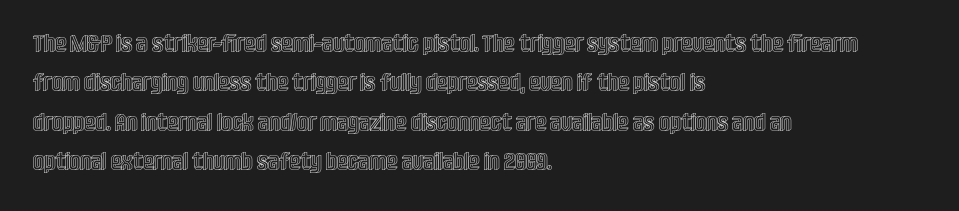
Q: Is the text italic (slanted)? A: No, it is upright.
Q: Is the text underlined? A: No.
Q: How is the paragraph aligned? A: Left-aligned.
Q: Is the spacing between letters normal or unusually wide? A: Normal.
Q: Is the spacing between lines tight, normal or loose? A: Normal.
